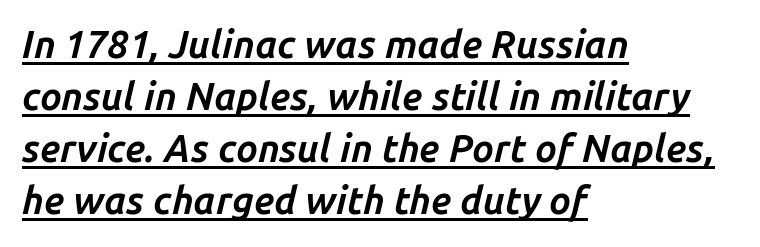
Words appear dense and cohesive because spacing is normal. The specimen reads as italic at a glance. This is heavy type, rendered in bold. Which margin do the lines hug? The left one — the right edge is uneven. Think of a printed novel: that variable character pitch is what you see here.
